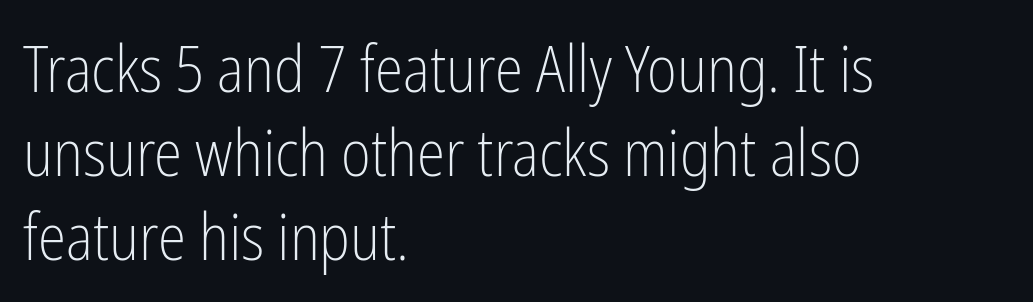
The image shows 64 px light, condensed sans-serif type, upright; set left-aligned, normal line spacing (1.31x), normal letter spacing, not underlined; low stroke contrast and a medium x-height.
